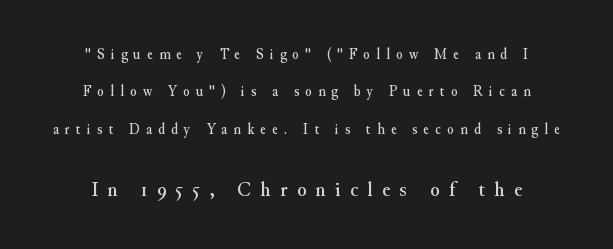
{"italic": "no", "underline": "no", "align": "center", "line_spacing": "loose", "line_spacing_ratio": 2.49, "letter_spacing": "wide", "letter_spacing_em": 0.42, "larger_block": "second", "size_ratio": 1.47, "glyph_px": 22}
